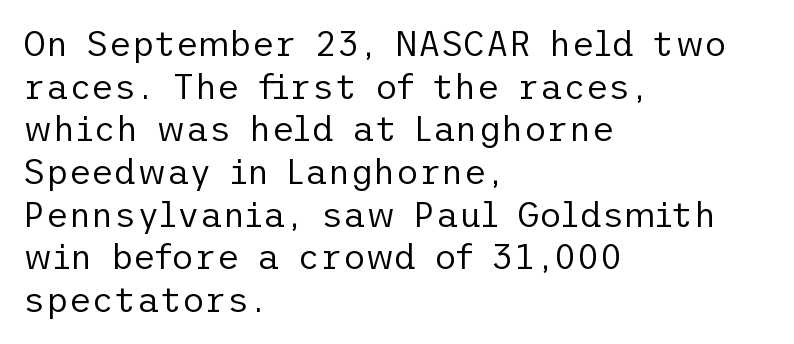
The glyphs in this specimen are sans serif. The face looks like a standard text weight, possibly lighter. The passage is arranged the way most books set body copy — flush left. The line texture is even and compact thanks to regular tracking. This sample uses an upright cut, with every glyph sitting square on the baseline. No word sits above an underline.
